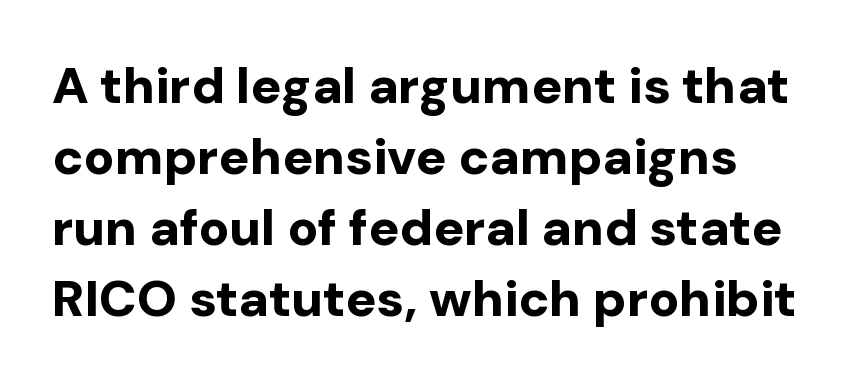
{"serif": "no", "italic": "no", "bold": "yes", "weight": "bold", "width": "normal", "stroke_contrast": "low", "x_height": "medium", "monospaced": "no", "underline": "no", "line_spacing": "normal", "line_spacing_ratio": 1.39, "letter_spacing": "normal", "letter_spacing_em": 0.0, "glyph_px": 51}
